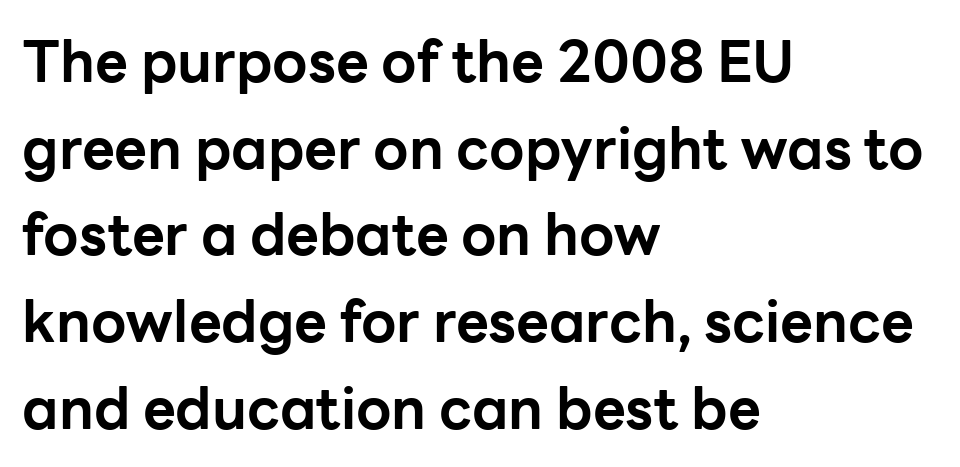
The image shows 57 px bold sans-serif type, upright; set left-aligned, normal line spacing (1.52x), normal letter spacing, not underlined; low stroke contrast and a medium x-height.
